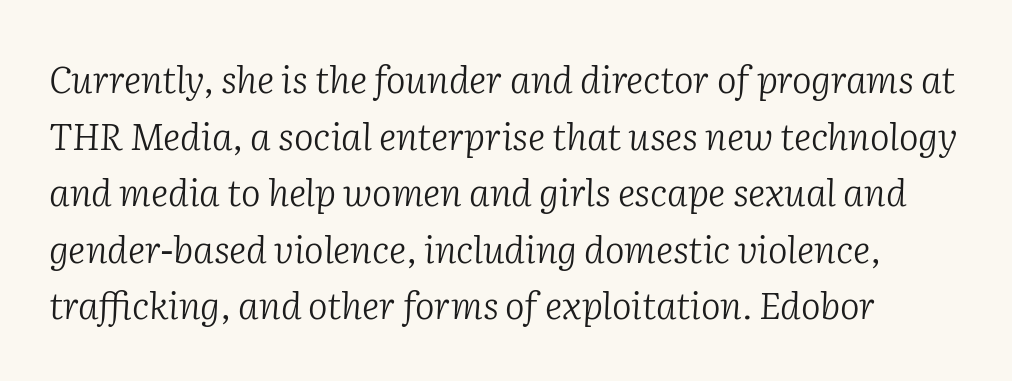
Vertically, the passage feels balanced, rows spaced as you'd expect. Italic? Definitely — the glyphs are oblique. No extra ink here — the face is not bold. The passage shown is typed in a proportional face where columns would drift. Unmarked baselines from the first word to the last. Old-style or modern, the face here clearly has serifs.
